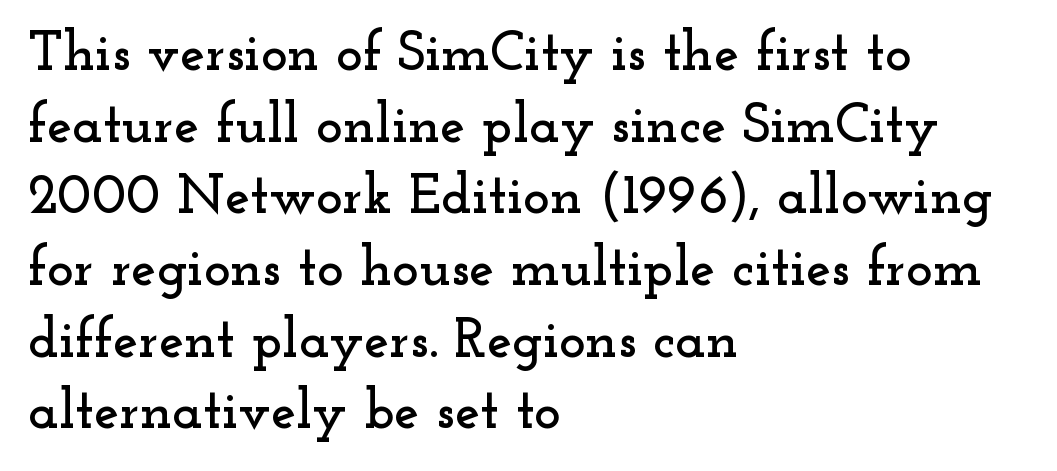
The type family on display is of the serif kind. Spacing verdict: proportional, widths tailored to each character. These lines stack with their left ends in a neat column. The space beneath each line is pristine and unruled.
